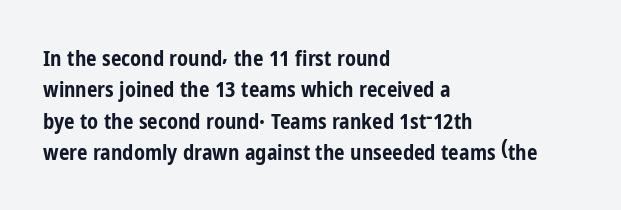
The image shows 21 px bold type, upright; set left-aligned, normal line spacing (1.49x), normal letter spacing, not underlined.
